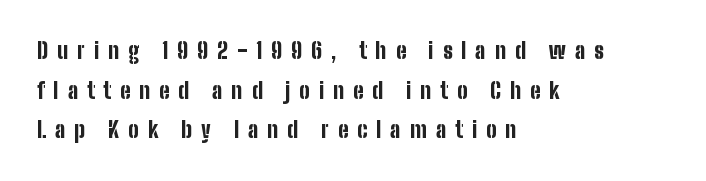
{"italic": "no", "bold": "yes", "underline": "no", "align": "left", "line_spacing_ratio": 1.8, "letter_spacing": "wide", "letter_spacing_em": 0.41, "glyph_px": 22}
